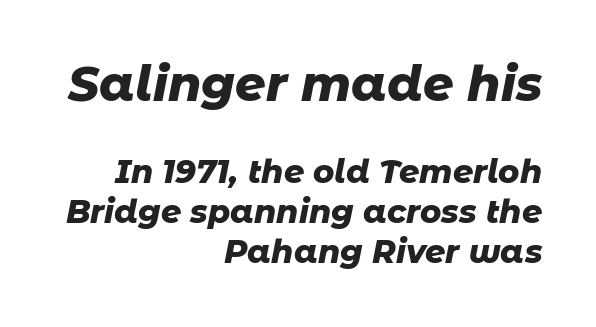
{"italic": "yes", "lean": "right", "slant_degrees": 11, "bold": "yes", "weight": "heavy", "width": "normal", "stroke_contrast": "low", "x_height": "medium", "monospaced": "no", "underline": "no", "align": "right", "line_spacing": "normal", "line_spacing_ratio": 1.25, "letter_spacing": "normal", "letter_spacing_em": 0.0, "larger_block": "first", "size_ratio": 1.5, "glyph_px": 48}
